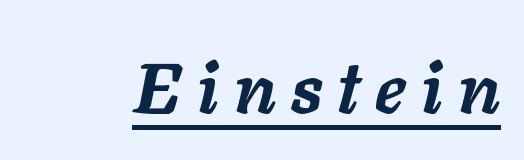
Q: Is the text bold? A: Yes.
Q: Is the text italic (slanted)? A: Yes, it leans right by about 11 degrees.
Q: Is the text underlined? A: Yes.
Q: Is the spacing between letters normal or unusually wide? A: Unusually wide.
Q: Width (condensed, normal, or wide)? A: Normal.
Q: Stroke contrast? A: Low.
Q: x-height? A: Medium.
Q: Monospaced? A: No.
